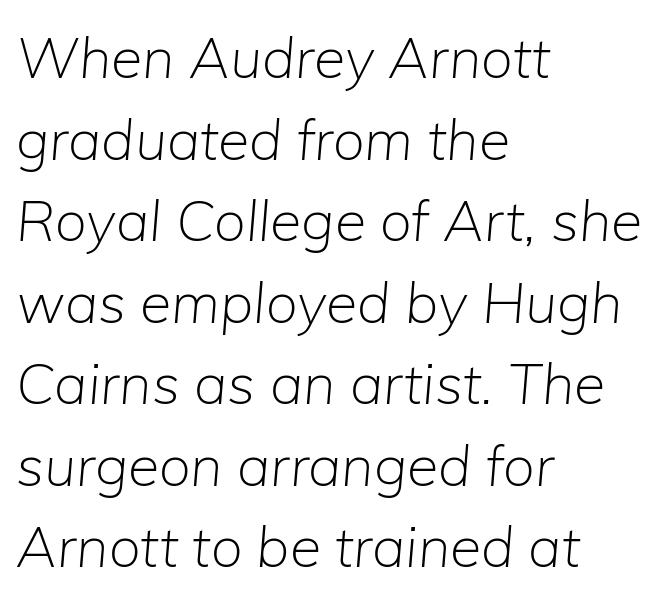
Q: Is the text bold? A: No.
Q: Is the text italic (slanted)? A: Yes, it leans right by about 5 degrees.
Q: Is the text underlined? A: No.
Q: How is the paragraph aligned? A: Left-aligned.
Q: Is the spacing between letters normal or unusually wide? A: Normal.
Q: Is the spacing between lines tight, normal or loose? A: Normal.
Q: Width (condensed, normal, or wide)? A: Normal.
Q: Stroke contrast? A: Low.
Q: x-height? A: Medium.
Q: Monospaced? A: No.
